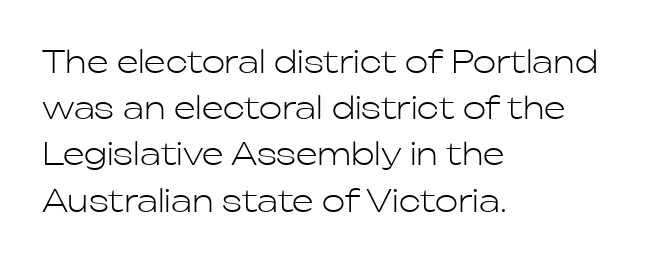
This rendering leaves character spacing at its baseline value. Serif or sans? Sans — the stroke terminals are bare. Line beginnings align vertically; line endings do not. If you drew a line through each stem, it would be perfectly vertical. Stem width sits at or under what a default text font uses.
